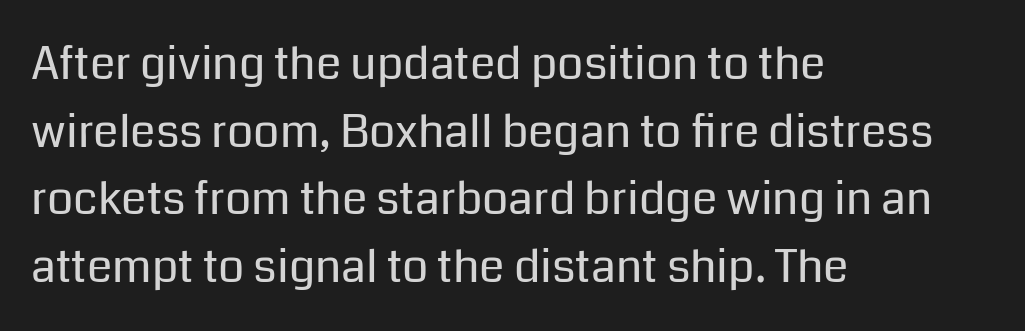
Unmarked baselines from the first word to the last. These lines are rendered in a variable-pitch font. If you drew a ruler down the left edge, every line would touch it. Stem width sits at or under what a default text font uses.
